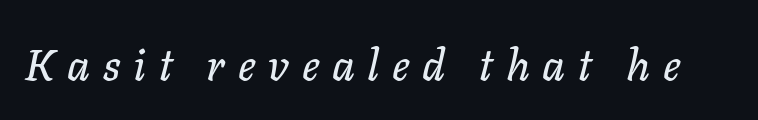
{"italic": "yes", "lean": "right", "slant_degrees": 11, "width": "normal", "stroke_contrast": "low", "x_height": "medium", "monospaced": "no", "underline": "no", "letter_spacing": "wide", "letter_spacing_em": 0.29, "glyph_px": 44}
